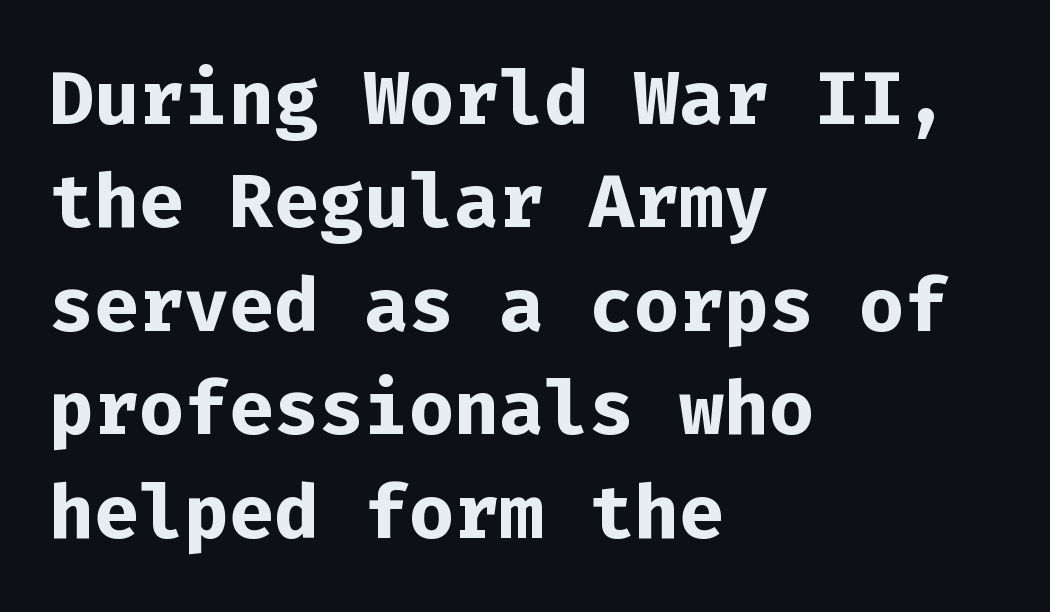
No feet cap the strokes, marking this as sans-serif type. The lettering holds an erect, upright posture throughout. Set as a true bold cut, around the 700 mark. A normal amount of white space separates one row of letters from the next. The letters march in equal steps, a hallmark of fixed-pitch type.
